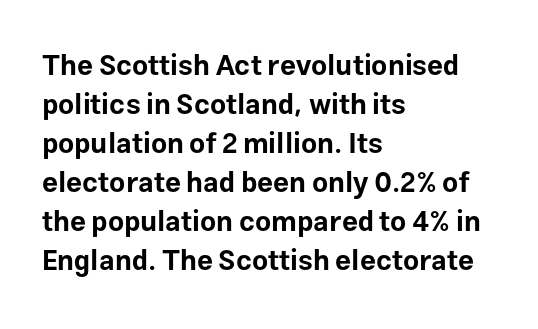
In terms of posture, this sample is upright. Does the weight exceed regular? Yes, all the way to bold. Nothing unusual about the tracking: characters are spaced as the font intends. The line-height multiplier appears to be the usual default. The face used here is proportionally spaced, like ordinary book or web type. The words here are not underlined.
